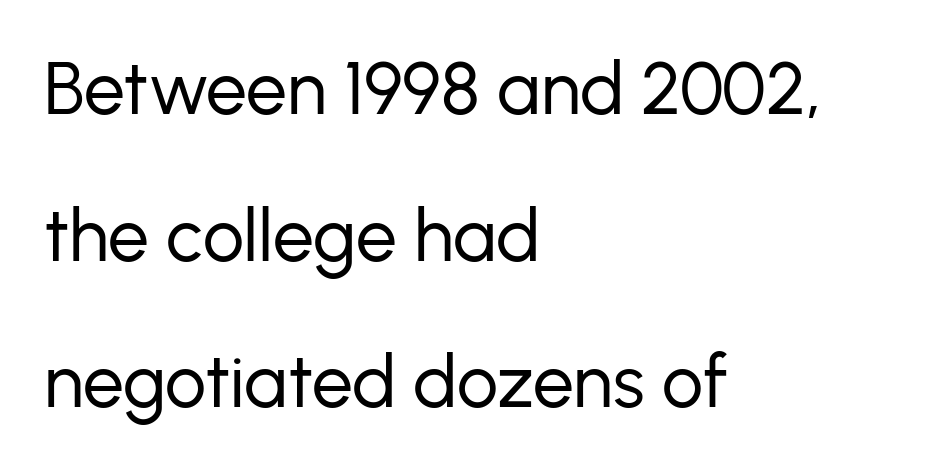
{"serif": "no", "italic": "no", "bold": "no", "weight": "regular", "width": "normal", "stroke_contrast": "low", "x_height": "medium", "monospaced": "no", "underline": "no", "align": "left", "line_spacing": "loose", "line_spacing_ratio": 2.01, "letter_spacing": "normal", "letter_spacing_em": 0.0, "glyph_px": 73}
